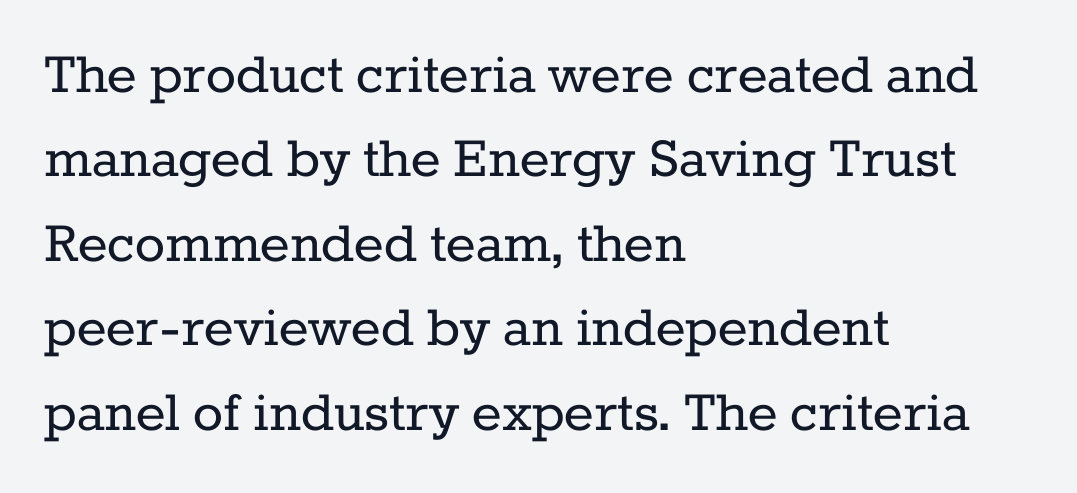
Q: Is the text bold? A: No.
Q: Is the text italic (slanted)? A: No, it is upright.
Q: Is the typeface a serif or a sans-serif typeface? A: Serif.
Q: Is the text underlined? A: No.
Q: How is the paragraph aligned? A: Left-aligned.
Q: Is the spacing between letters normal or unusually wide? A: Normal.
Q: Is the spacing between lines tight, normal or loose? A: Normal.
Q: Width (condensed, normal, or wide)? A: Normal.
Q: Stroke contrast? A: Low.
Q: x-height? A: Medium.
Q: Monospaced? A: No.
